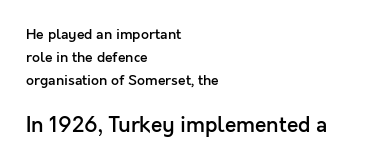
{"italic": "no", "bold": "semi", "underline": "no", "align": "left", "line_spacing": "normal", "line_spacing_ratio": 1.66, "letter_spacing": "normal", "letter_spacing_em": 0.0, "larger_block": "second", "size_ratio": 1.5, "glyph_px": 21}
